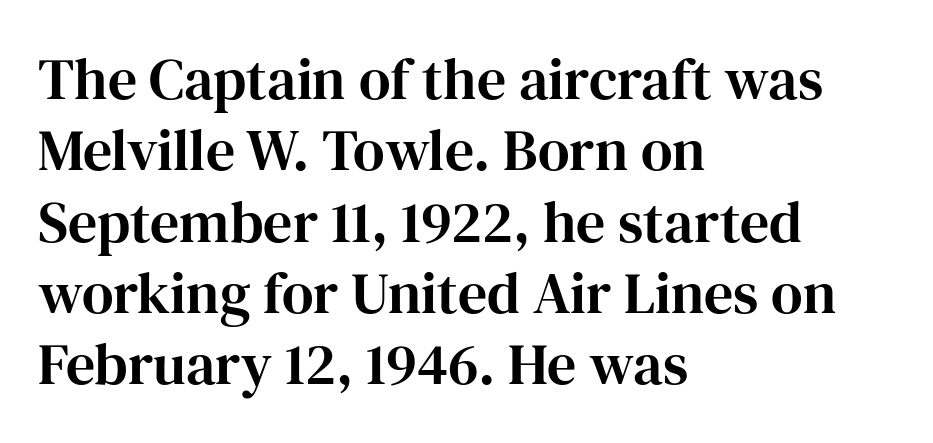
The image shows 58 px serif type, upright; set left-aligned, line spacing 1.23x, normal letter spacing, not underlined; high stroke contrast and a medium x-height.
